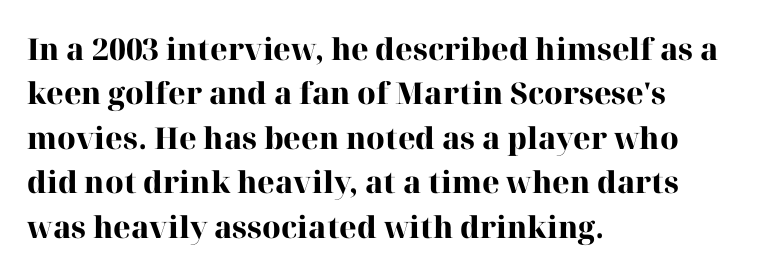
{"serif": "yes", "italic": "no", "bold": "yes", "weight": "heavy", "width": "normal", "stroke_contrast": "high", "x_height": "medium", "monospaced": "no", "underline": "no", "align": "left", "line_spacing": "normal", "line_spacing_ratio": 1.48, "letter_spacing": "normal", "letter_spacing_em": 0.0, "glyph_px": 30}
